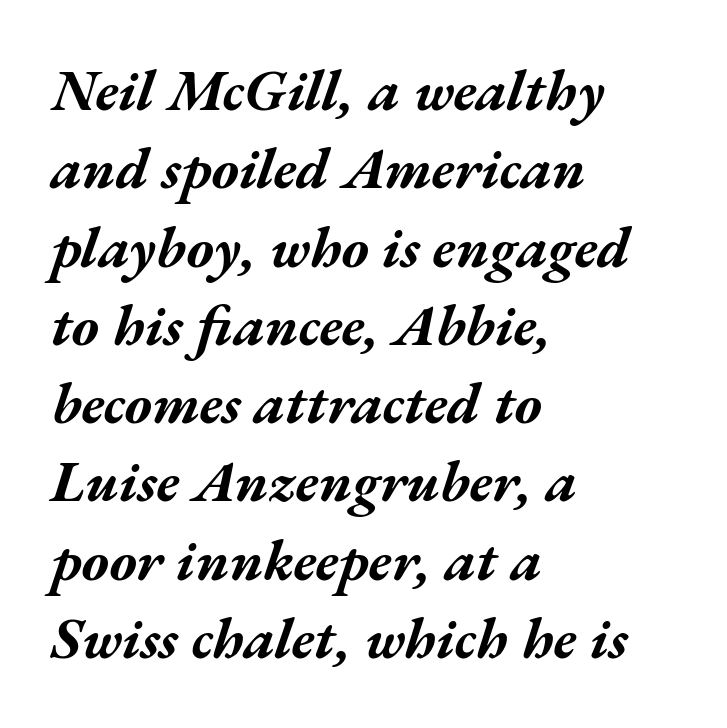
{"italic": "yes", "lean": "right", "slant_degrees": 17, "bold": "yes", "weight": "bold", "width": "wide", "stroke_contrast": "medium", "x_height": "medium", "monospaced": "no", "underline": "no", "align": "left", "line_spacing": "normal", "line_spacing_ratio": 1.35, "letter_spacing": "normal", "letter_spacing_em": 0.0, "glyph_px": 58}
